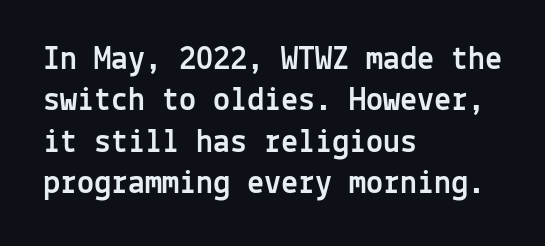
The line texture is even and compact thanks to regular tracking. Check under the words: just untouched page. Grotesque or geometric, the face here clearly has no serifs. The face used here is monospaced, like something from a code editor. The ragged edge is on the right, which tells us the setting is flush left.
